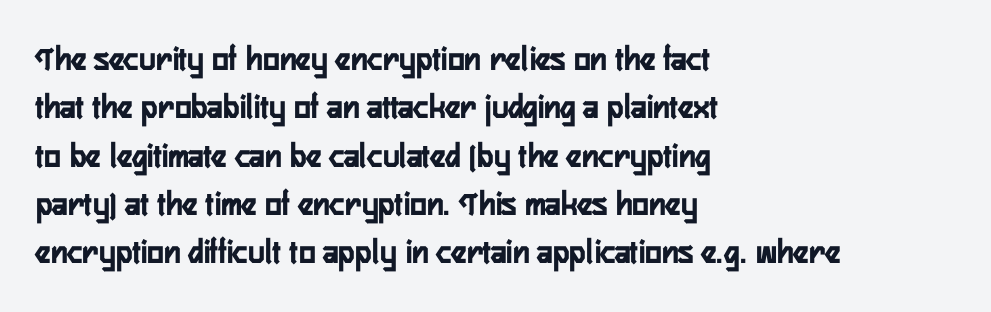
Q: Is the text italic (slanted)? A: No, it is upright.
Q: Is the typeface a serif or a sans-serif typeface? A: Sans-serif.
Q: Is the text underlined? A: No.
Q: How is the paragraph aligned? A: Left-aligned.
Q: Is the spacing between letters normal or unusually wide? A: Normal.
Q: Is the spacing between lines tight, normal or loose? A: Normal.
Q: Width (condensed, normal, or wide)? A: Condensed.
Q: Stroke contrast? A: Low.
Q: x-height? A: Medium.
Q: Monospaced? A: No.
